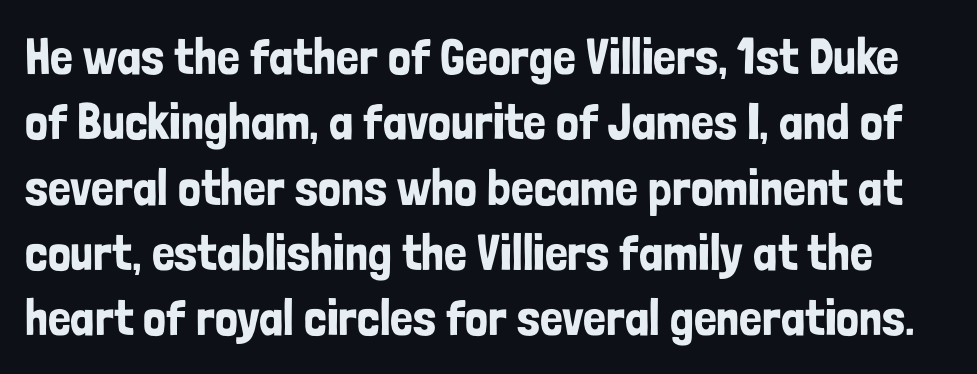
Q: Is the text italic (slanted)? A: No, it is upright.
Q: Is the typeface a serif or a sans-serif typeface? A: Sans-serif.
Q: Is the text underlined? A: No.
Q: Is the spacing between letters normal or unusually wide? A: Normal.
Q: Is the spacing between lines tight, normal or loose? A: Normal.
Q: Width (condensed, normal, or wide)? A: Condensed.
Q: Stroke contrast? A: Low.
Q: x-height? A: Medium.
Q: Monospaced? A: No.
